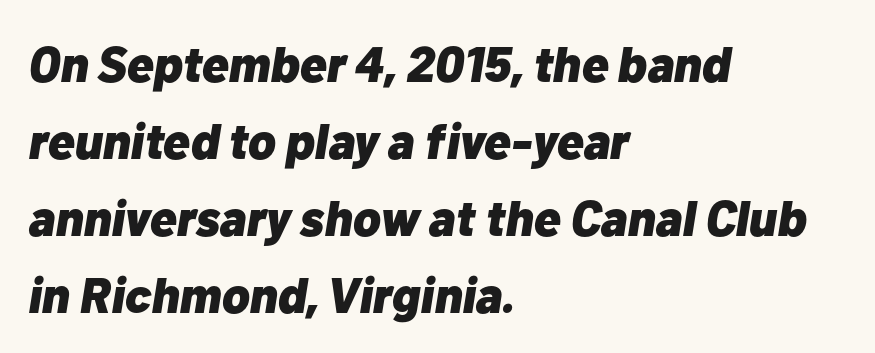
{"italic": "yes", "lean": "right", "slant_degrees": 10, "bold": "yes", "weight": "heavy", "width": "normal", "stroke_contrast": "low", "x_height": "medium", "monospaced": "no", "underline": "no", "align": "left", "line_spacing": "normal", "line_spacing_ratio": 1.54, "letter_spacing": "normal", "letter_spacing_em": 0.0, "glyph_px": 50}
